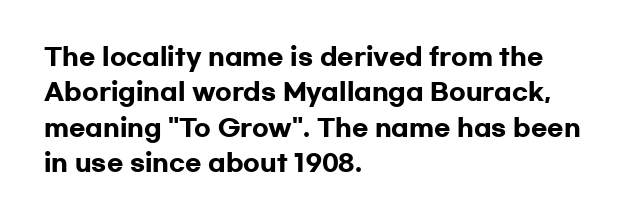
The baseline area is clear. Rendered with straight, roman letterforms. The face used here has the dense, thick strokes of a bold. One-word summary of the alignment: left.
